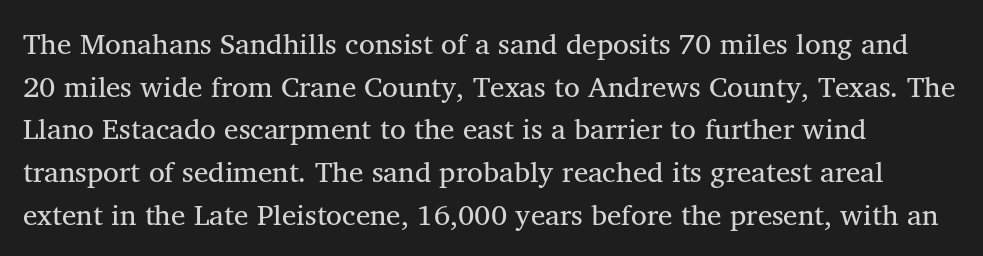
Q: Is the text bold? A: No.
Q: Is the text italic (slanted)? A: No, it is upright.
Q: Is the typeface a serif or a sans-serif typeface? A: Serif.
Q: Is the text underlined? A: No.
Q: Is the spacing between letters normal or unusually wide? A: Normal.
Q: Is the spacing between lines tight, normal or loose? A: Normal.
Q: Width (condensed, normal, or wide)? A: Normal.
Q: Stroke contrast? A: Medium.
Q: x-height? A: Medium.
Q: Monospaced? A: No.
